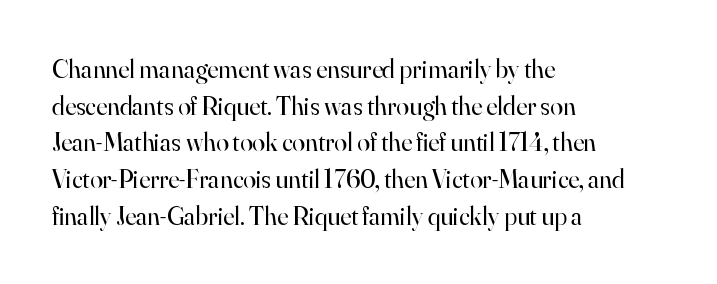
{"italic": "no", "bold": "no", "underline": "no", "align": "left", "line_spacing": "normal", "line_spacing_ratio": 1.41, "letter_spacing": "normal", "letter_spacing_em": 0.0, "glyph_px": 26}
